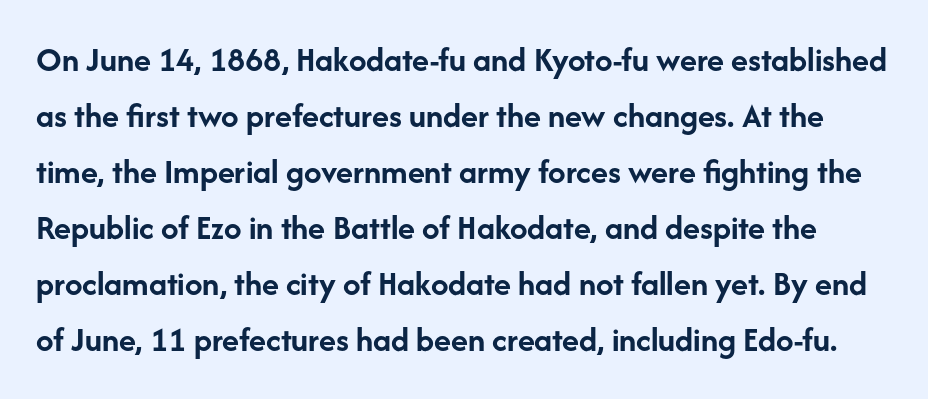
Q: Is the text bold? A: Yes.
Q: Is the text italic (slanted)? A: No, it is upright.
Q: Is the typeface a serif or a sans-serif typeface? A: Sans-serif.
Q: Is the text underlined? A: No.
Q: Is the spacing between letters normal or unusually wide? A: Normal.
Q: Is the spacing between lines tight, normal or loose? A: Normal.
Q: Width (condensed, normal, or wide)? A: Normal.
Q: Stroke contrast? A: Low.
Q: x-height? A: Medium.
Q: Monospaced? A: No.
